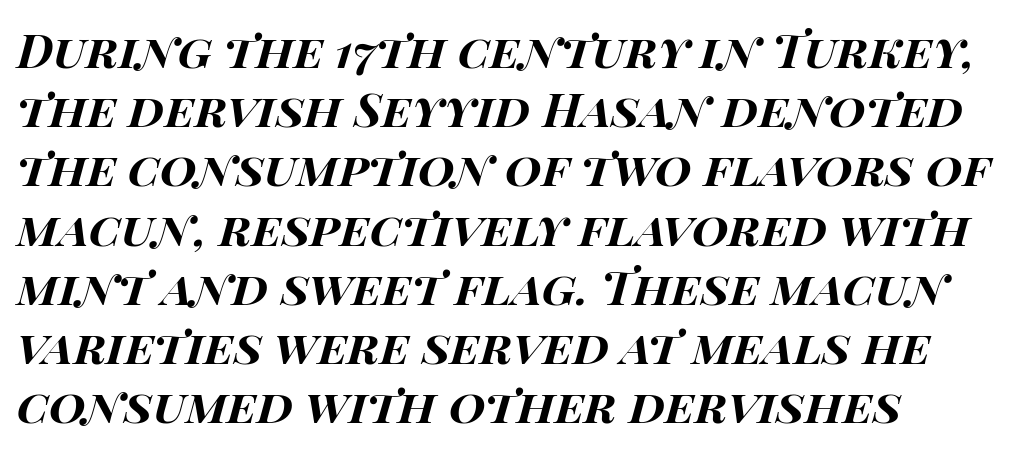
Q: Is the text bold? A: Yes.
Q: Is the text italic (slanted)? A: Yes, it leans right by about 15 degrees.
Q: Is the text underlined? A: No.
Q: How is the paragraph aligned? A: Left-aligned.
Q: Is the spacing between letters normal or unusually wide? A: Normal.
Q: Is the spacing between lines tight, normal or loose? A: Normal.
Q: Width (condensed, normal, or wide)? A: Wide.
Q: Stroke contrast? A: High.
Q: x-height? A: Large.
Q: Monospaced? A: No.
